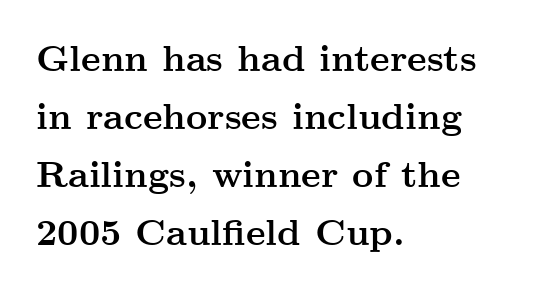
The image shows 37 px semibold, wide serif type, upright; set left-aligned, normal line spacing (1.57x), normal letter spacing, not underlined; medium stroke contrast and a small x-height.
